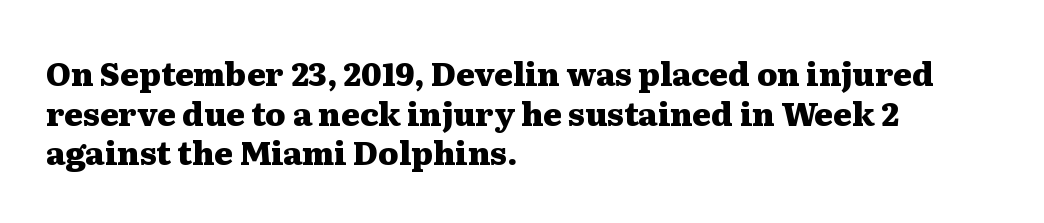
{"serif": "yes", "italic": "no", "bold": "yes", "weight": "heavy", "width": "wide", "stroke_contrast": "medium", "x_height": "medium", "monospaced": "no", "underline": "no", "align": "left", "line_spacing_ratio": 1.24, "letter_spacing": "normal", "letter_spacing_em": 0.0, "glyph_px": 32}
